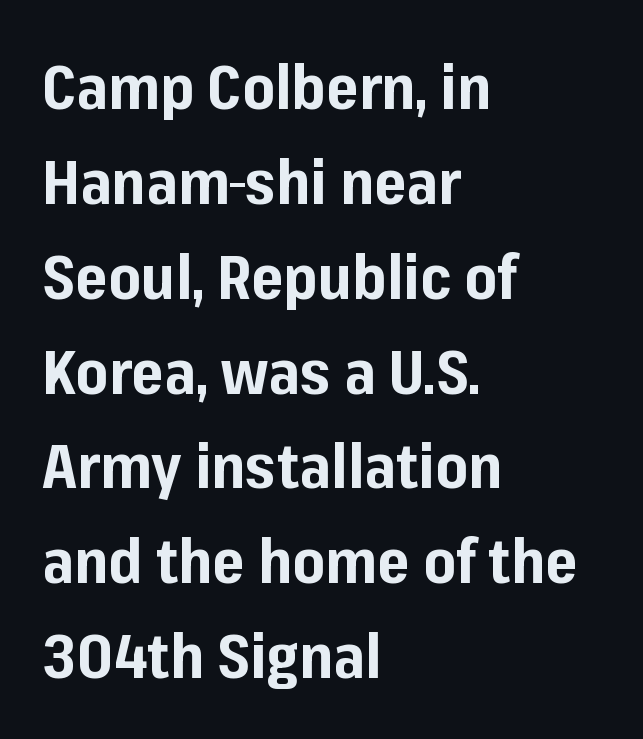
Q: Is the text bold? A: Yes.
Q: Is the text italic (slanted)? A: No, it is upright.
Q: Is the typeface a serif or a sans-serif typeface? A: Sans-serif.
Q: Is the text underlined? A: No.
Q: How is the paragraph aligned? A: Left-aligned.
Q: Is the spacing between letters normal or unusually wide? A: Normal.
Q: Is the spacing between lines tight, normal or loose? A: Normal.
Q: Width (condensed, normal, or wide)? A: Normal.
Q: Stroke contrast? A: Low.
Q: x-height? A: Medium.
Q: Monospaced? A: No.
